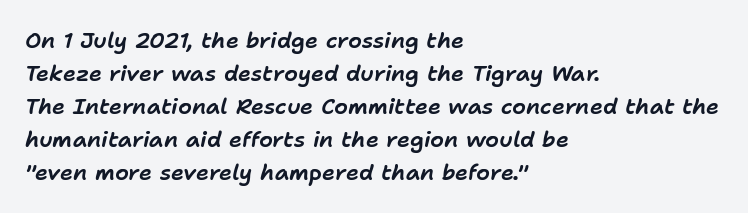
{"italic": "yes", "lean": "right", "slant_degrees": 11, "underline": "no", "align": "left", "line_spacing": "normal", "line_spacing_ratio": 1.5, "letter_spacing": "normal", "letter_spacing_em": 0.0, "glyph_px": 22}
